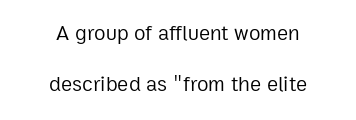
The image shows 21 px text type, upright; set centered, loose line spacing (2.45x), normal letter spacing, not underlined.
